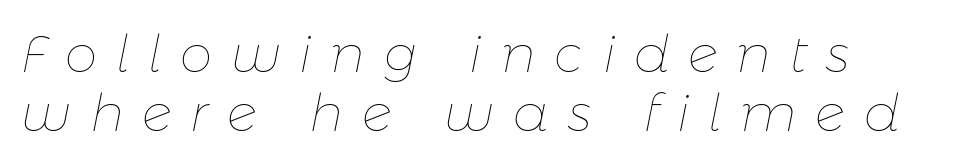
The image shows 52 px thin type, italic (leaning right); set left-aligned, tight line spacing (1.13x), unusually wide letter spacing (+0.36 em), not underlined; low stroke contrast and a medium x-height.
